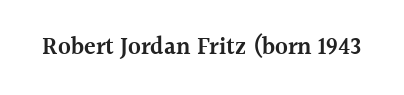
Quick note: underline off. Rendered with straight, roman letterforms. Each word holds together tightly as a unit, with standard inter-letter gaps. Slightly chunky letters — semibold, I'd say, not full bold.
